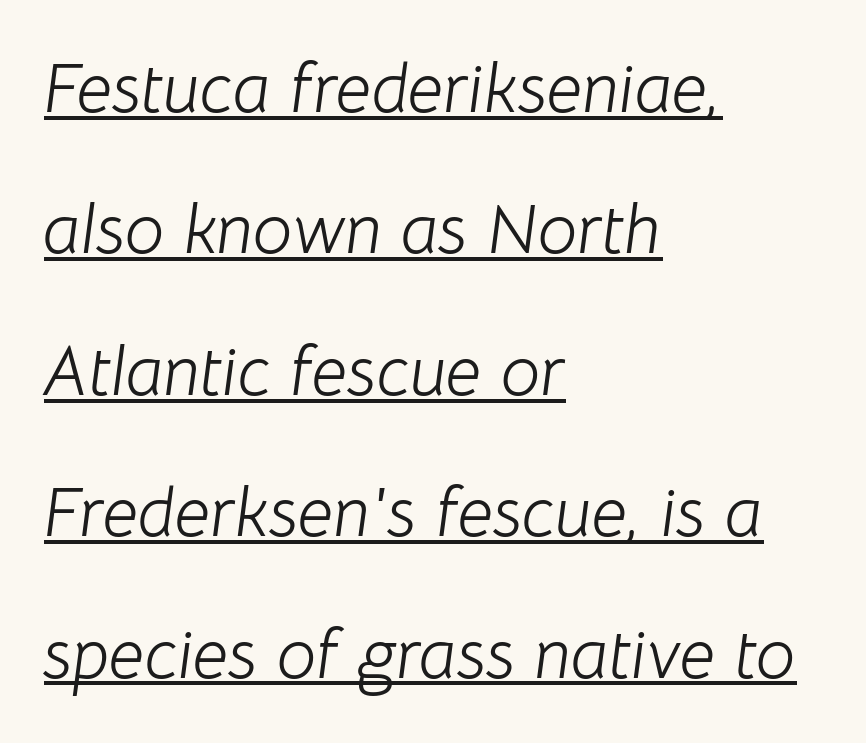
Counters stay open thanks to moderate or lighter strokes. Every character sits at an angle, as italics do. Descenders here cross a horizontal rule under the line. The line texture is even and compact thanks to regular tracking. Here the designer chose a conventional face with non-uniform glyph widths.
